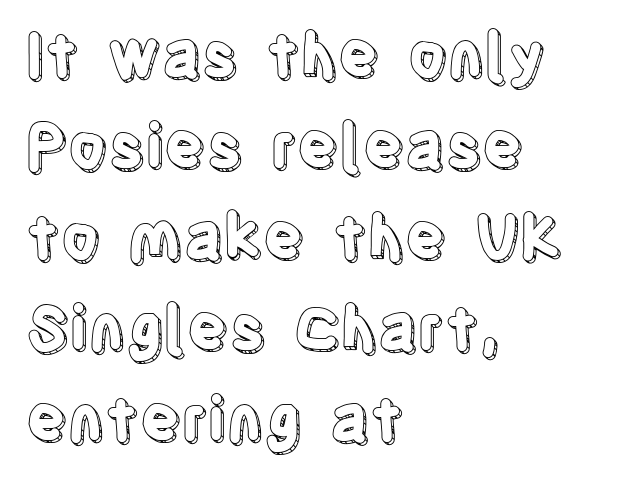
The image shows 61 px condensed type, upright; set left-aligned, normal line spacing (1.49x), normal letter spacing, not underlined; a large x-height.
